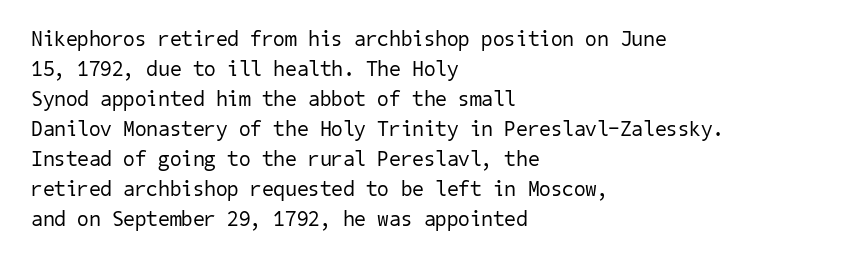
The image shows 21 px text type; set left-aligned, normal line spacing (1.43x), normal letter spacing, not underlined.
